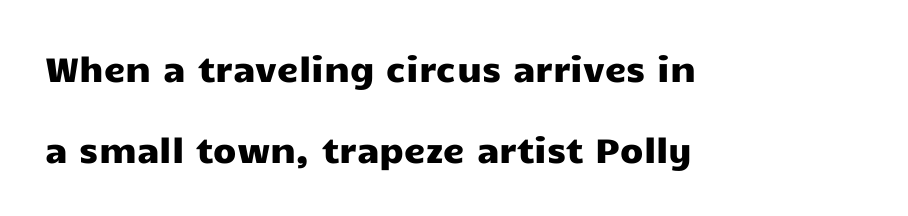
{"serif": "no", "italic": "no", "width": "wide", "stroke_contrast": "low", "x_height": "medium", "monospaced": "no", "underline": "no", "align": "left", "line_spacing": "loose", "line_spacing_ratio": 2.38, "letter_spacing": "normal", "letter_spacing_em": 0.0, "glyph_px": 34}
